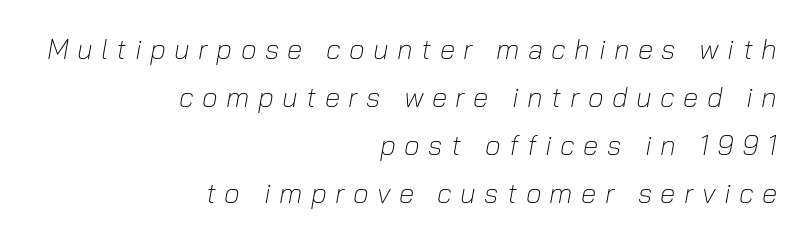
Q: Is the text bold? A: No.
Q: Is the text italic (slanted)? A: Yes, it leans right by about 10 degrees.
Q: Is the text underlined? A: No.
Q: How is the paragraph aligned? A: Right-aligned.
Q: Is the spacing between letters normal or unusually wide? A: Unusually wide.
Q: Width (condensed, normal, or wide)? A: Normal.
Q: Stroke contrast? A: Low.
Q: x-height? A: Medium.
Q: Monospaced? A: No.
